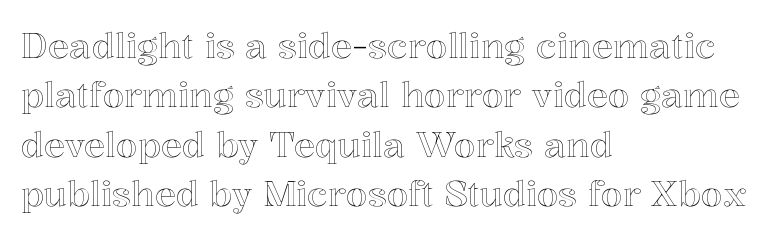
The image shows 35 px text type, upright; set left-aligned, normal line spacing (1.41x), normal letter spacing, not underlined; a medium x-height.
